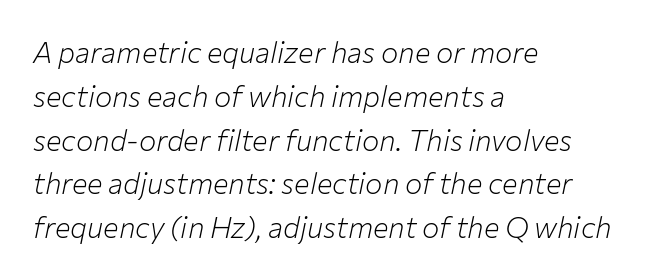
The image shows 29 px light type, italic (leaning right); set left-aligned, normal line spacing (1.51x), normal letter spacing, not underlined; low stroke contrast and a medium x-height.
